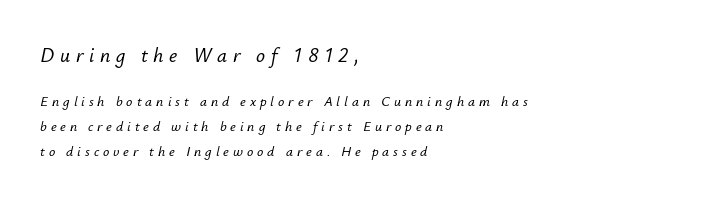
The image shows 20 px text type, italic (leaning right); set left-aligned, line spacing 1.77x, unusually wide letter spacing (+0.28 em), not underlined; the first (top) block is 1.43x larger.
